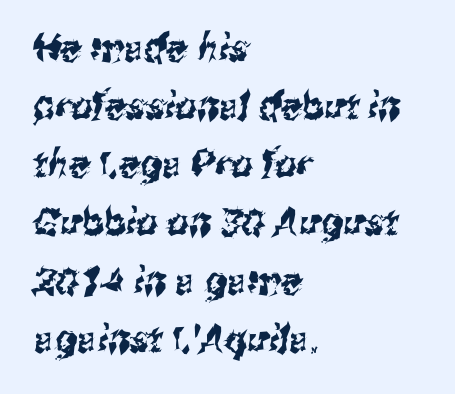
Do the characters align in a grid? No, the font is proportional. This sample uses a sans-serif face. Does the copy run flush right? No — it runs flush left. The space beneath each line is pristine and unruled.
